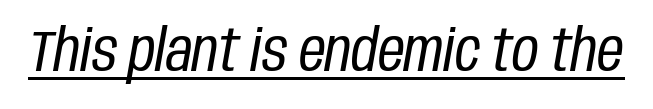
{"italic": "yes", "lean": "right", "slant_degrees": 10, "bold": "no", "weight": "regular", "width": "condensed", "stroke_contrast": "low", "x_height": "large", "monospaced": "no", "underline": "yes", "letter_spacing": "normal", "letter_spacing_em": 0.0, "glyph_px": 58}
